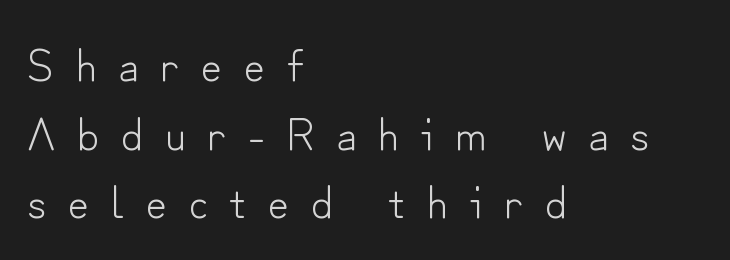
The image shows 46 px light sans-serif type, upright; set left-aligned, normal line spacing (1.49x), unusually wide letter spacing (+0.47 em), not underlined; low stroke contrast and a small x-height.
